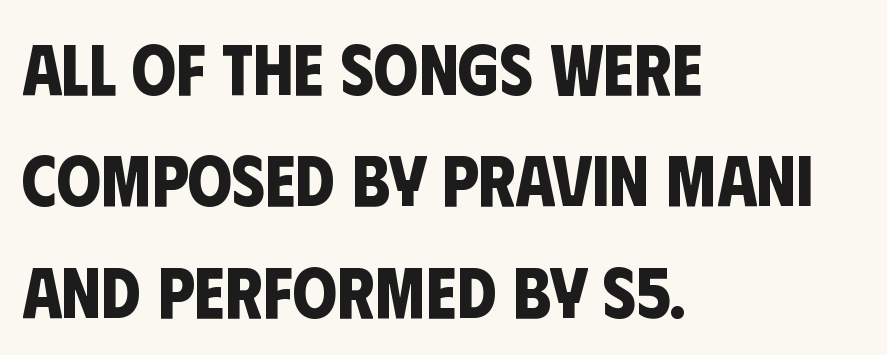
The image shows 71 px bold, condensed sans-serif type; set left-aligned, normal line spacing (1.57x), normal letter spacing, not underlined; low stroke contrast and a large x-height.
